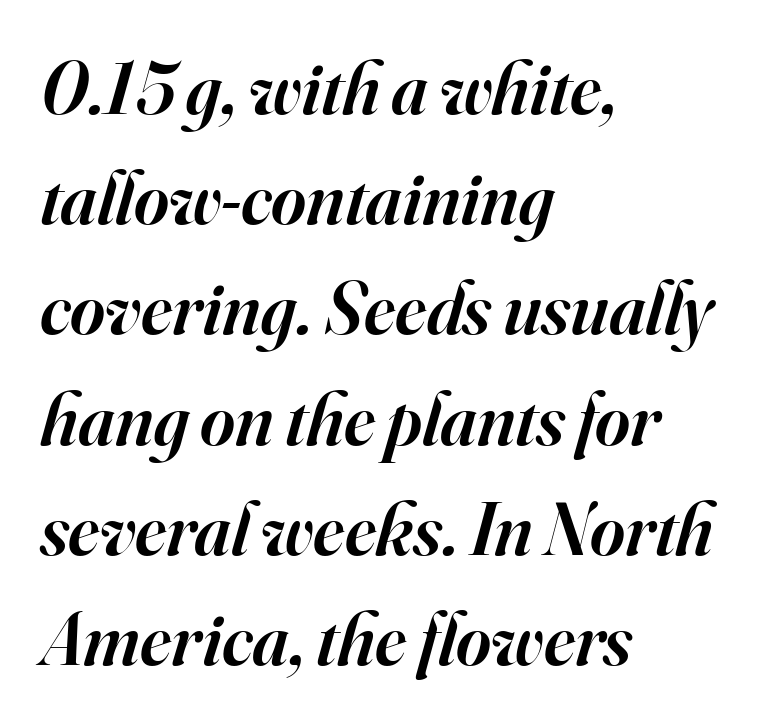
Q: Is the text bold? A: Semi-bold.
Q: Is the text italic (slanted)? A: Yes, it leans right by about 16 degrees.
Q: Is the typeface a serif or a sans-serif typeface? A: Serif.
Q: Is the text underlined? A: No.
Q: How is the paragraph aligned? A: Left-aligned.
Q: Is the spacing between letters normal or unusually wide? A: Normal.
Q: Is the spacing between lines tight, normal or loose? A: Normal.
Q: Width (condensed, normal, or wide)? A: Normal.
Q: Stroke contrast? A: High.
Q: x-height? A: Small.
Q: Monospaced? A: No.
